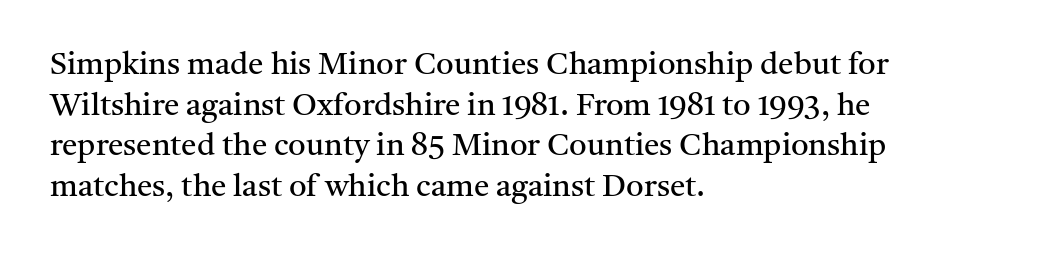
The image shows 31 px regular-weight serif type, upright; set left-aligned, normal line spacing (1.31x), normal letter spacing, not underlined; medium stroke contrast and a medium x-height.
